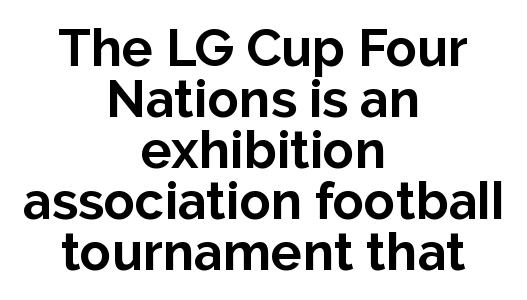
{"serif": "no", "italic": "no", "bold": "yes", "weight": "bold", "width": "normal", "stroke_contrast": "low", "x_height": "medium", "monospaced": "no", "underline": "no", "align": "center", "line_spacing": "tight", "line_spacing_ratio": 0.98, "letter_spacing": "normal", "letter_spacing_em": 0.0, "glyph_px": 52}
